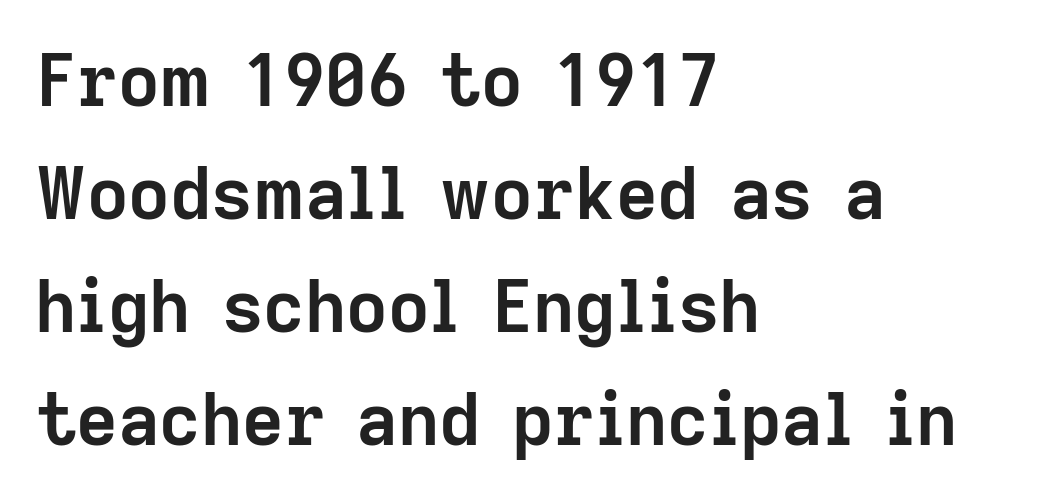
The image shows 72 px semibold sans-serif type, upright; set left-aligned, normal line spacing (1.57x), normal letter spacing, not underlined; low stroke contrast and a medium x-height.
